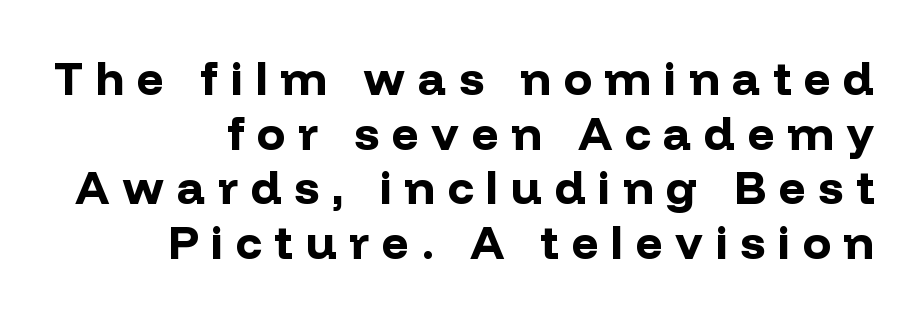
This rendering uses right alignment, leaving the left contour irregular. The glyphs are unaccompanied by any horizontal stroke below them. Is the type bold? Yes — the strokes are clearly thick and heavy. Think of a printed novel: that variable character pitch is what you see here. Typographically, this falls in the sans-serif category. Display-style spreading of the glyphs; the letterfit is very open.
